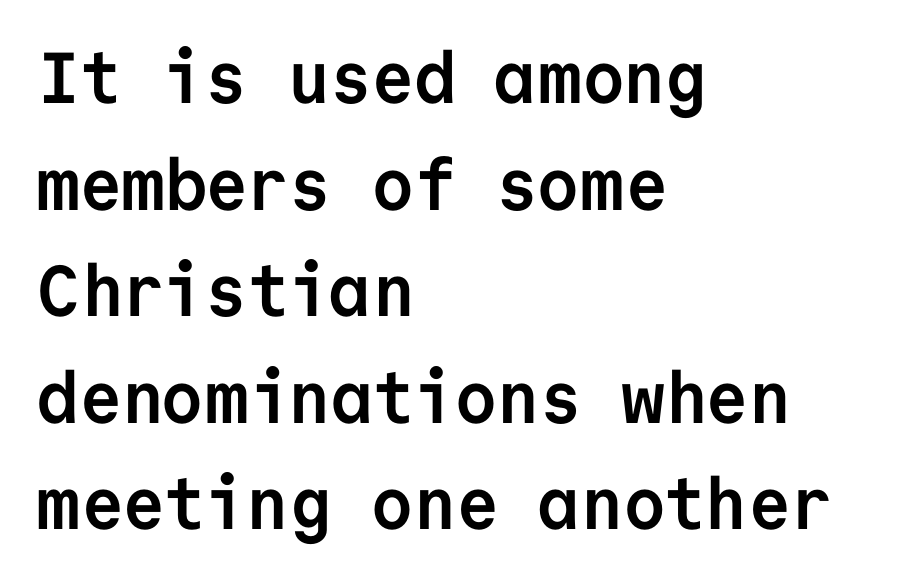
The image shows 72 px semibold sans-serif type, upright, monospaced; set left-aligned, normal line spacing (1.48x), normal letter spacing, not underlined; low stroke contrast and a medium x-height.
